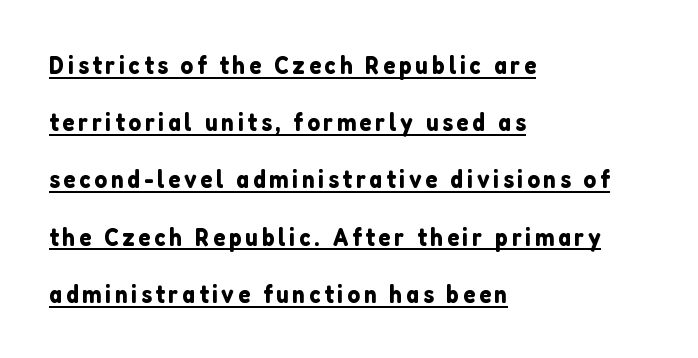
Caption: multi-line text, flush left, ragged right. Tall strokes in this sample are plumb rather than angled. The sample's only ornament is a line tracing under the words. Notice the wide empty band between every row — that's loose leading.
